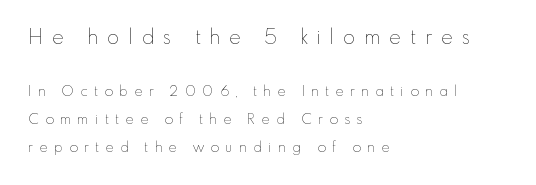
Q: Is the text bold? A: No.
Q: Is the text italic (slanted)? A: No, it is upright.
Q: Is the text underlined? A: No.
Q: How is the paragraph aligned? A: Left-aligned.
Q: Is the spacing between letters normal or unusually wide? A: Unusually wide.
Q: Is the spacing between lines tight, normal or loose? A: Loose.
Q: Which block of text is set in a larger size, the first (top) or the second (bottom)? A: The first (top) one.
